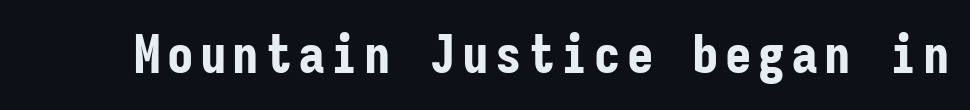
Q: Is the text bold? A: Yes.
Q: Is the text italic (slanted)? A: No, it is upright.
Q: Is the typeface a serif or a sans-serif typeface? A: Sans-serif.
Q: Is the text underlined? A: No.
Q: Width (condensed, normal, or wide)? A: Condensed.
Q: Stroke contrast? A: Low.
Q: x-height? A: Medium.
Q: Monospaced? A: Yes.
